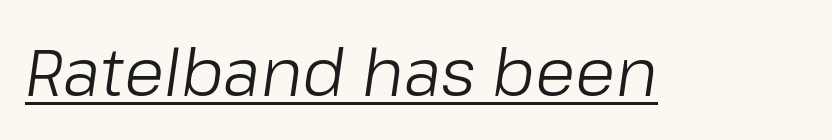
Q: Is the text bold? A: No.
Q: Is the text italic (slanted)? A: Yes, it leans right by about 8 degrees.
Q: Is the text underlined? A: Yes.
Q: Is the spacing between letters normal or unusually wide? A: Normal.
Q: Width (condensed, normal, or wide)? A: Normal.
Q: Stroke contrast? A: Low.
Q: x-height? A: Medium.
Q: Monospaced? A: No.
